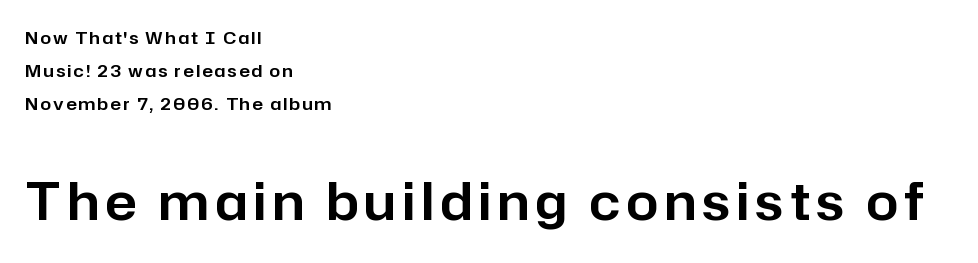
Check under the words: just untouched page. This sample is left-justified, so line endings fall wherever the words run out. Interline gaps are noticeably wide in this sample. Nope, no serifs anywhere on these letters. Here the second block reads like a headline and the first like body copy.
